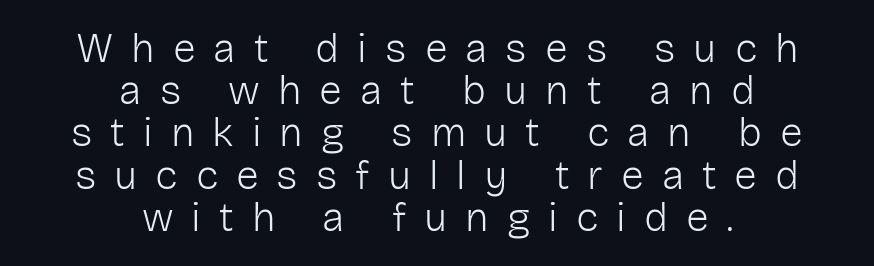
Q: Is the text bold? A: No.
Q: Is the text italic (slanted)? A: No, it is upright.
Q: Is the typeface a serif or a sans-serif typeface? A: Sans-serif.
Q: Is the text underlined? A: No.
Q: How is the paragraph aligned? A: Centered.
Q: Is the spacing between letters normal or unusually wide? A: Unusually wide.
Q: Is the spacing between lines tight, normal or loose? A: Tight.
Q: Width (condensed, normal, or wide)? A: Normal.
Q: Stroke contrast? A: Low.
Q: x-height? A: Medium.
Q: Monospaced? A: No.
